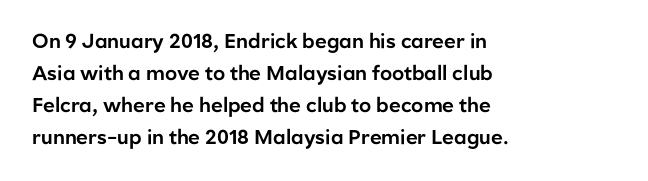
{"italic": "no", "underline": "no", "align": "left", "line_spacing": "normal", "line_spacing_ratio": 1.6, "letter_spacing": "normal", "letter_spacing_em": 0.0, "glyph_px": 20}
